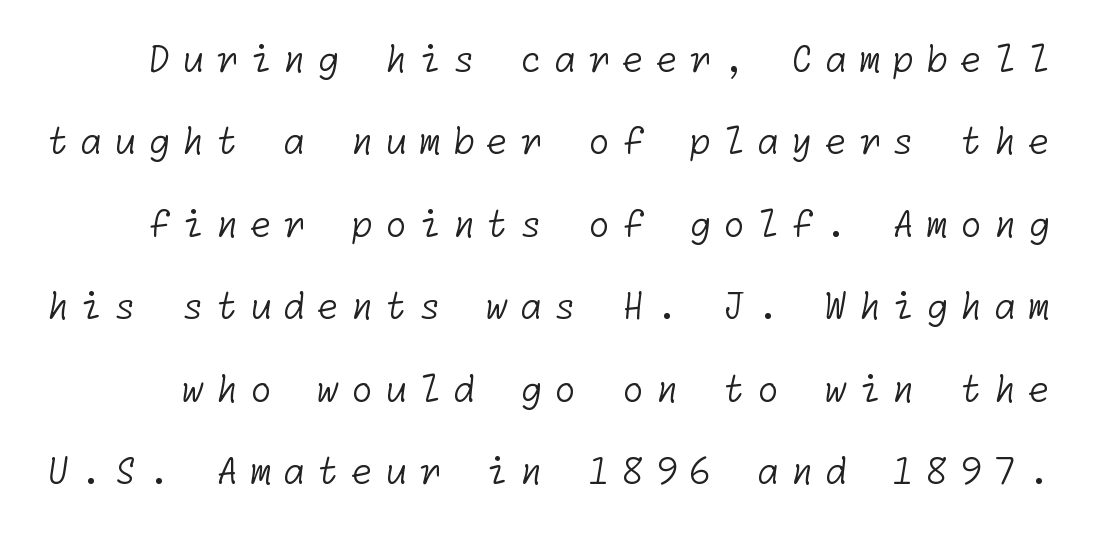
The image shows 36 px light sans-serif type; set loose line spacing (2.29x), unusually wide letter spacing (+0.32 em), not underlined; low stroke contrast and a medium x-height.
